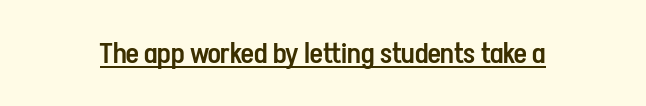
Examine the stroke ends and you'll find no serifs. The passage shown is typed in a proportional face where columns would drift. Tracking value appears to be zero — textbook default spacing. Its strokes are somewhat broadened, the hallmark of semibold type. Rendered with straight, roman letterforms. In designer terms, the underline attribute is active on this setting.
